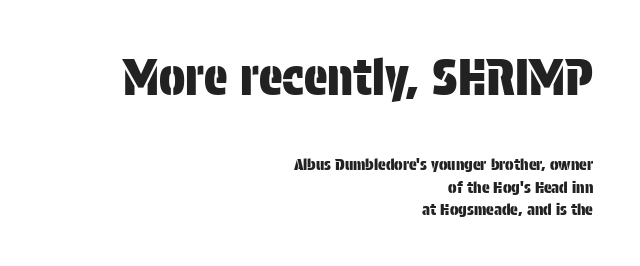
Regular leading. The face used here is rendered with its standard letterfit. The space beneath each line is pristine and unruled. Block one is the big one; block two sits smaller underneath.
